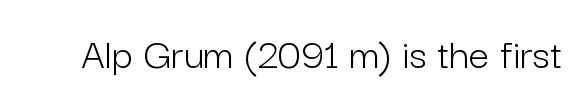
The image shows 45 px light sans-serif type, upright; set normal letter spacing, not underlined; low stroke contrast and a medium x-height.
